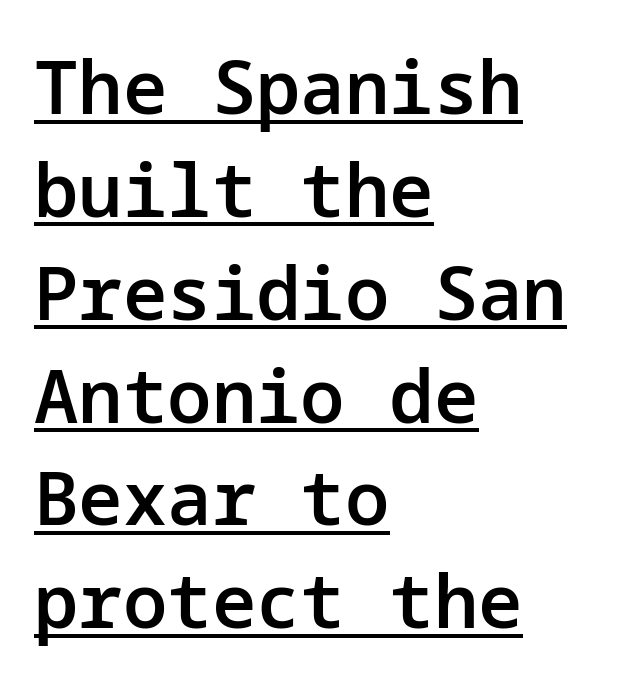
Q: Is the text bold? A: Semi-bold.
Q: Is the text italic (slanted)? A: No, it is upright.
Q: Is the typeface a serif or a sans-serif typeface? A: Sans-serif.
Q: Is the text underlined? A: Yes.
Q: How is the paragraph aligned? A: Left-aligned.
Q: Is the spacing between letters normal or unusually wide? A: Normal.
Q: Is the spacing between lines tight, normal or loose? A: Normal.
Q: Width (condensed, normal, or wide)? A: Normal.
Q: Stroke contrast? A: Low.
Q: x-height? A: Medium.
